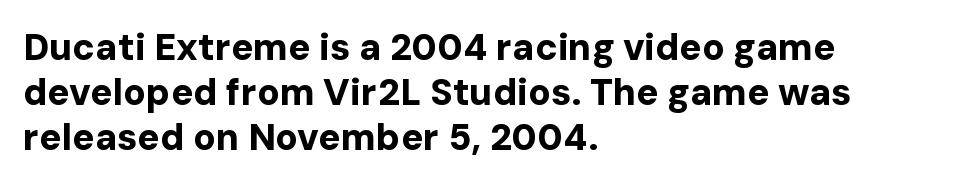
This rendering uses left alignment, leaving the right contour irregular. A typesetter would call this zero additional tracking. The letters stand upright; this is a roman face. Proportional: the letters do not fall into vertical columns.
